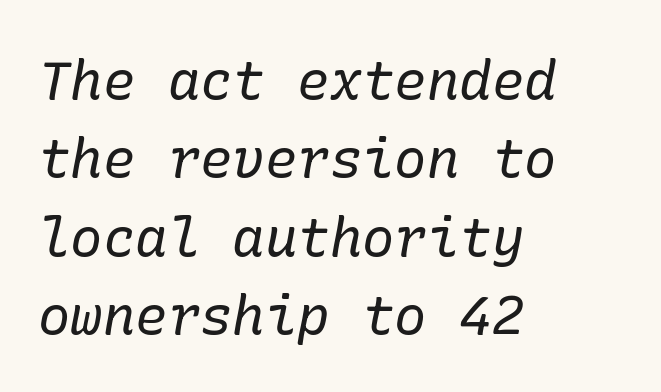
{"italic": "yes", "lean": "right", "slant_degrees": 10, "bold": "no", "weight": "regular", "width": "normal", "stroke_contrast": "low", "x_height": "medium", "underline": "no", "align": "left", "line_spacing": "normal", "line_spacing_ratio": 1.45, "letter_spacing": "normal", "letter_spacing_em": 0.0, "glyph_px": 54}
